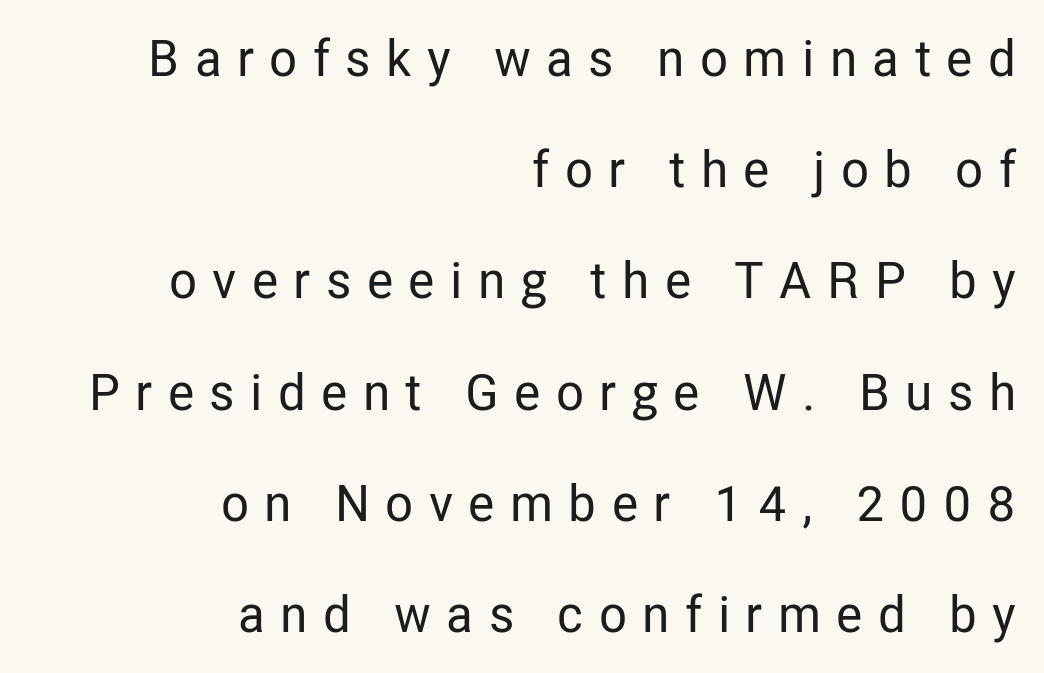
Q: Is the text italic (slanted)? A: No, it is upright.
Q: Is the typeface a serif or a sans-serif typeface? A: Sans-serif.
Q: Is the text underlined? A: No.
Q: How is the paragraph aligned? A: Right-aligned.
Q: Is the spacing between letters normal or unusually wide? A: Unusually wide.
Q: Is the spacing between lines tight, normal or loose? A: Loose.
Q: Width (condensed, normal, or wide)? A: Condensed.
Q: Stroke contrast? A: Low.
Q: x-height? A: Medium.
Q: Monospaced? A: No.
